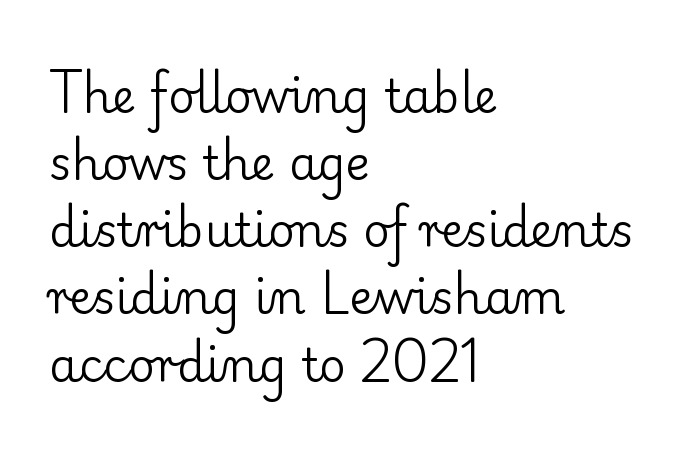
Each letter keeps its own natural width here, so spacing adapts to shape. These lines are composed in type with serifs. Leftover space on each line is placed entirely after the last word. Leading matches the norm, producing a regular column. Tracking value appears to be zero — textbook default spacing. The words here are not underlined.
